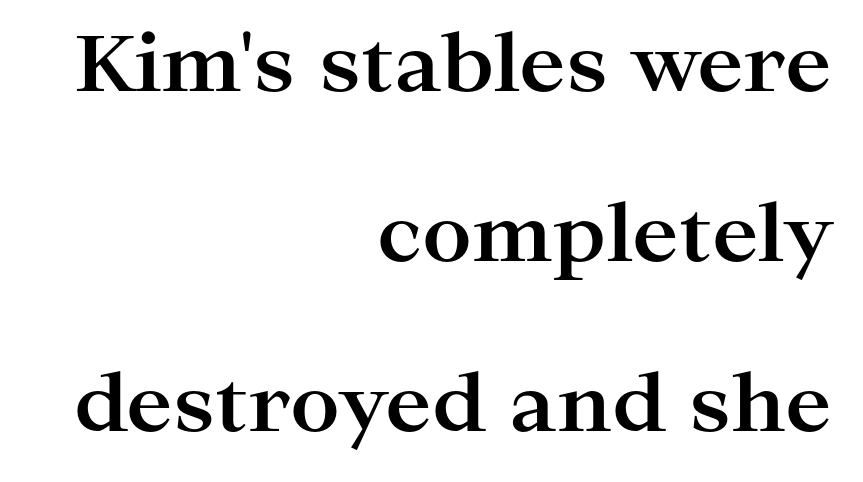
These words are printed bold, with thick strokes throughout. Note the varied advance widths — an 'i' is clearly narrower than an 'm'. The vertical gap from one line to the next is large. Teacher's note: observe the even right margin — that is flush-right alignment. Letterform terminals end in serifs throughout the passage.
